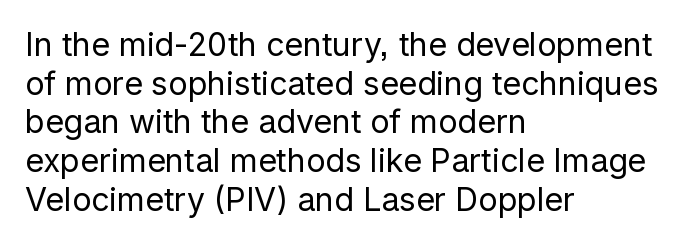
These lines are rendered in a variable-pitch font. The weight tops out at a normal text grade. Spacing between characters is what you'd get straight out of the box. The baseline area is clear.
